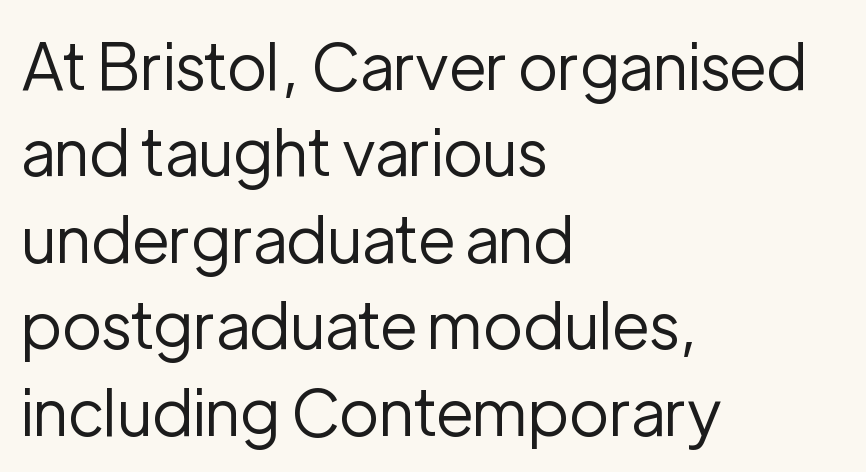
Q: Is the text bold? A: No.
Q: Is the text italic (slanted)? A: No, it is upright.
Q: Is the typeface a serif or a sans-serif typeface? A: Sans-serif.
Q: Is the text underlined? A: No.
Q: How is the paragraph aligned? A: Left-aligned.
Q: Is the spacing between letters normal or unusually wide? A: Normal.
Q: Is the spacing between lines tight, normal or loose? A: Normal.
Q: Width (condensed, normal, or wide)? A: Normal.
Q: Stroke contrast? A: Low.
Q: x-height? A: Medium.
Q: Monospaced? A: No.
